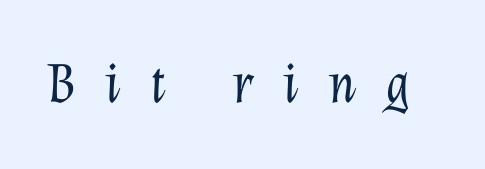
Q: Is the text bold? A: No.
Q: Is the text italic (slanted)? A: Yes, it leans right by about 12 degrees.
Q: Is the text underlined? A: No.
Q: Is the spacing between letters normal or unusually wide? A: Unusually wide.
Q: Width (condensed, normal, or wide)? A: Normal.
Q: Stroke contrast? A: Low.
Q: x-height? A: Medium.
Q: Monospaced? A: No.
